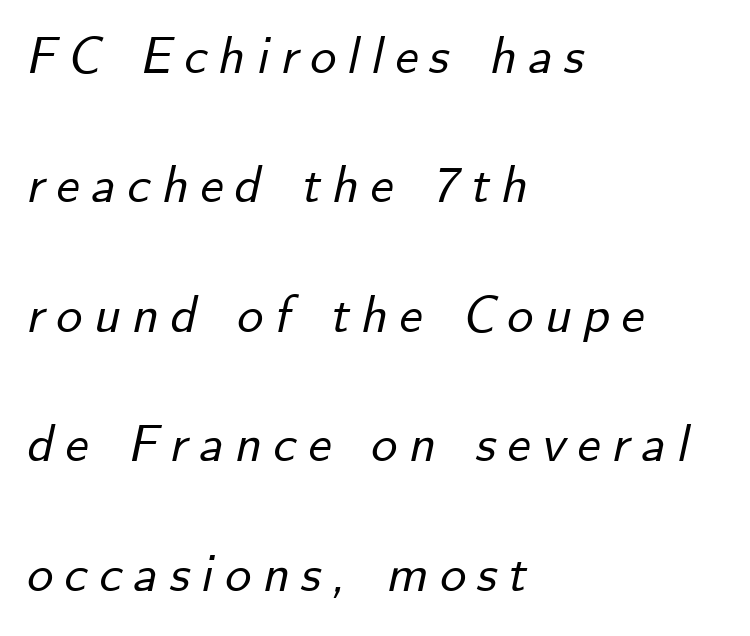
A classic flush-left, rag-right setting is used for this passage. You could fit nearly another row in the gap between these rows. Decoration check: the copy has no underline. Words appear elongated and porous because spacing is wide. Note the varied advance widths — an 'i' is clearly narrower than an 'm'. The font's italic variant was chosen for this text.
